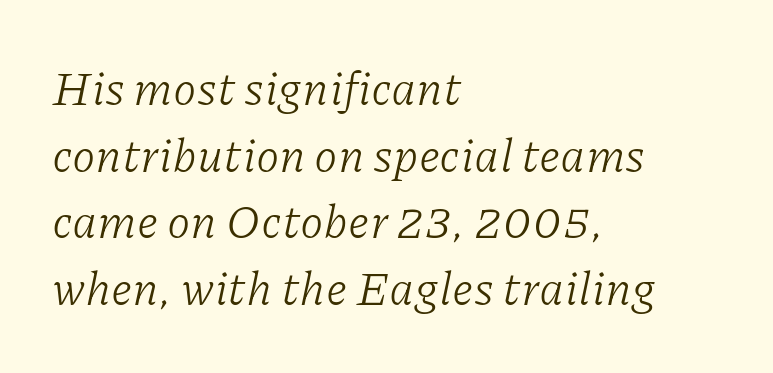
{"serif": "yes", "italic": "yes", "lean": "right", "slant_degrees": 11, "bold": "no", "weight": "light", "width": "normal", "stroke_contrast": "low", "x_height": "medium", "monospaced": "no", "underline": "no", "align": "left", "line_spacing": "normal", "line_spacing_ratio": 1.42, "letter_spacing": "normal", "letter_spacing_em": 0.0, "glyph_px": 47}
